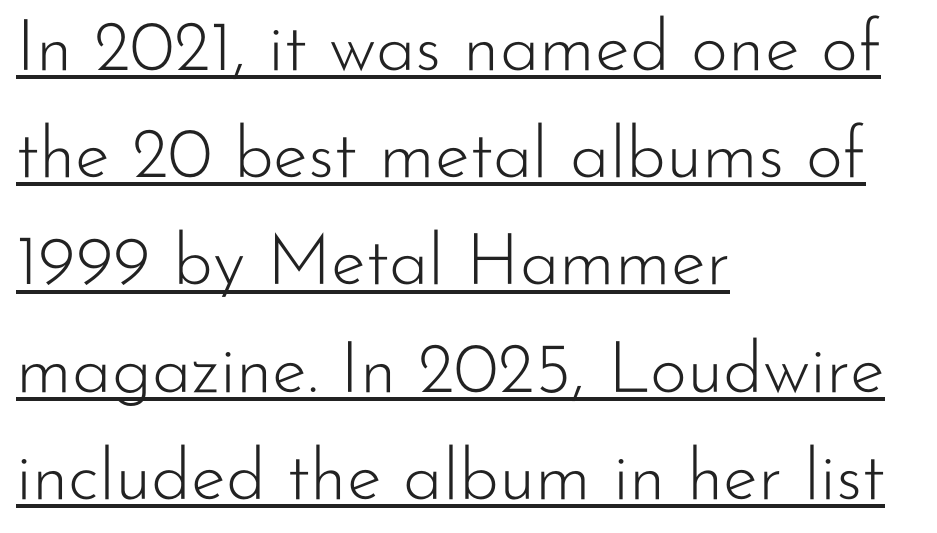
Q: Is the text bold? A: No.
Q: Is the text italic (slanted)? A: No, it is upright.
Q: Is the typeface a serif or a sans-serif typeface? A: Sans-serif.
Q: Is the text underlined? A: Yes.
Q: How is the paragraph aligned? A: Left-aligned.
Q: Is the spacing between letters normal or unusually wide? A: Normal.
Q: Is the spacing between lines tight, normal or loose? A: Normal.
Q: Width (condensed, normal, or wide)? A: Normal.
Q: Stroke contrast? A: Low.
Q: x-height? A: Small.
Q: Monospaced? A: No.
